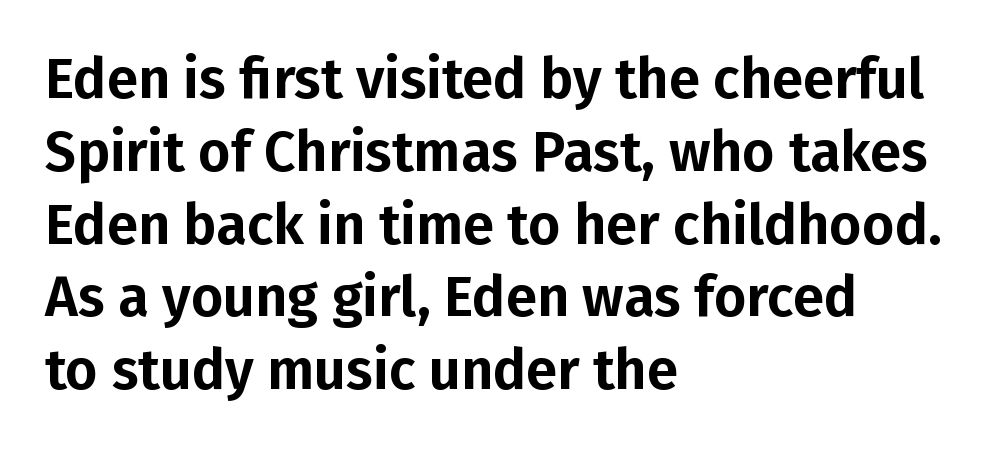
{"serif": "no", "italic": "no", "width": "normal", "stroke_contrast": "low", "x_height": "medium", "monospaced": "no", "underline": "no", "align": "left", "line_spacing": "normal", "line_spacing_ratio": 1.3, "letter_spacing": "normal", "letter_spacing_em": 0.0, "glyph_px": 56}
